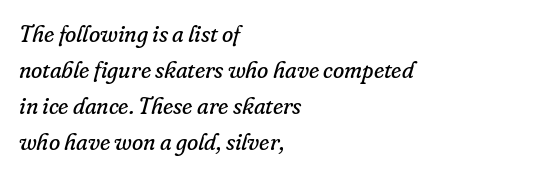
The image shows 23 px text type, italic (leaning right); set left-aligned, normal line spacing (1.56x), normal letter spacing, not underlined.
